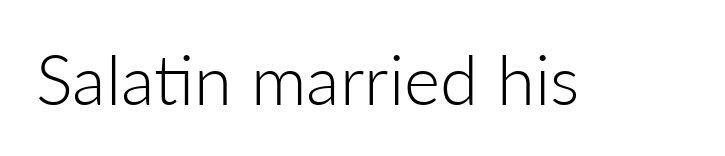
The image shows 69 px light sans-serif type, upright; set normal letter spacing, not underlined; low stroke contrast and a medium x-height.
